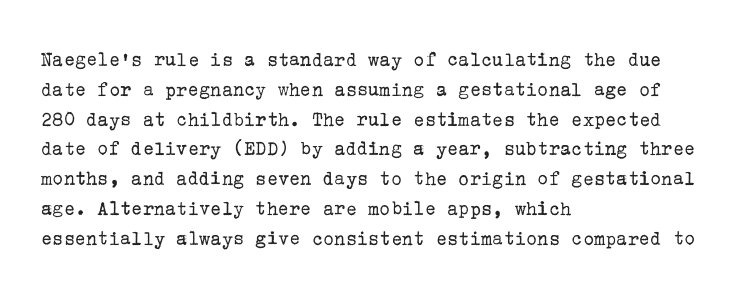
Quick note: interline space is typical. Nothing unusual about the tracking: characters are spaced as the font intends. Unmarked baselines from the first word to the last. No italicization has been applied; the sample stays upright.
